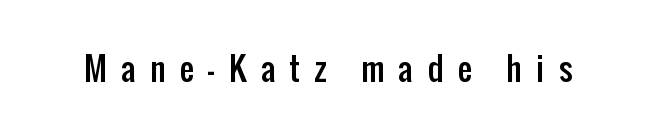
{"serif": "no", "italic": "no", "width": "condensed", "stroke_contrast": "low", "x_height": "medium", "monospaced": "no", "underline": "no", "letter_spacing": "wide", "letter_spacing_em": 0.45, "glyph_px": 32}
